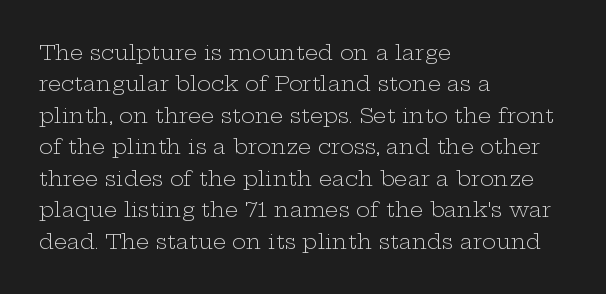
Each row of text sits above clean, open space. Italic? Not at all — the glyphs are vertical. Typeset ragged right — the left edge is the straight one. Each word holds together tightly as a unit, with standard inter-letter gaps. Interline gaps are of average width in this sample.
